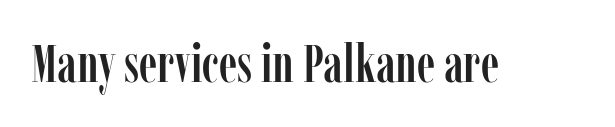
Looks like regular typesetting: each glyph gets only the width it needs. In terms of posture, this sample is upright. Check where the strokes stop: tiny serifs finish them off. Nobody drew a line under any word here. The gaps between neighbouring characters are ordinary and unremarkable.
